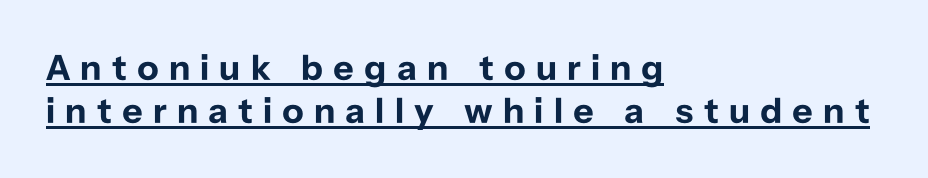
The image shows 36 px bold sans-serif type, upright; set left-aligned, line spacing 1.19x, unusually wide letter spacing (+0.28 em), underlined; low stroke contrast and a medium x-height.
